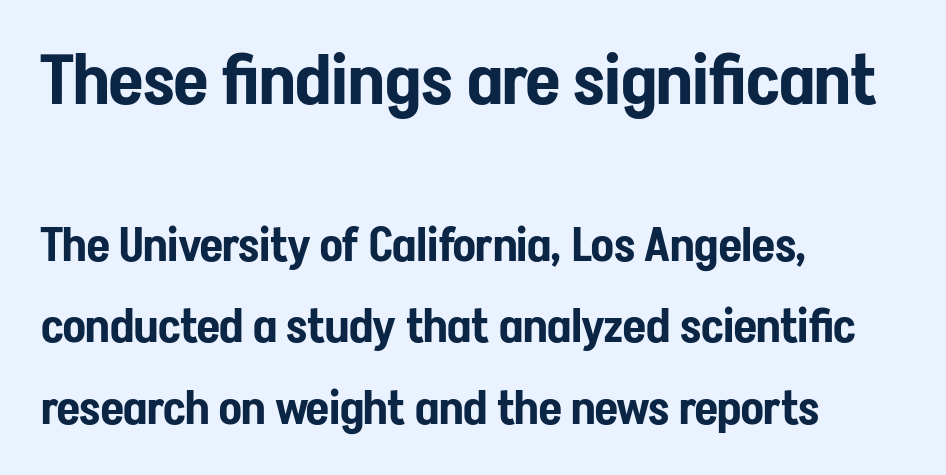
Two sizes are in play, and the larger belongs to the first block. Each letter's strokes conclude bluntly, with no projecting serifs. Proportional: the letters do not fall into vertical columns. The letters stand upright; this is a roman face. Glyph-to-glyph distance matches everyday printed text.
